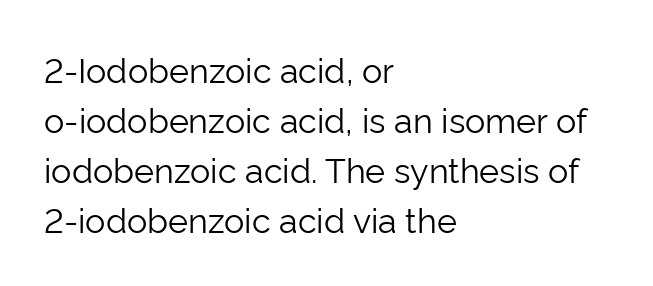
The image shows 34 px light sans-serif type, upright; set left-aligned, normal line spacing (1.47x), normal letter spacing, not underlined; low stroke contrast and a medium x-height.
